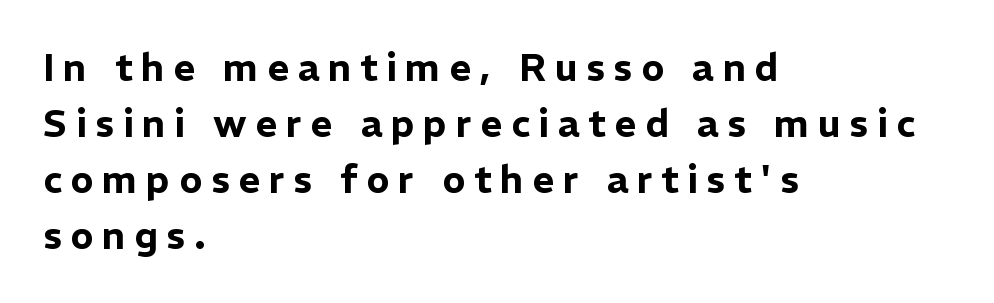
{"serif": "no", "italic": "no", "width": "normal", "stroke_contrast": "low", "x_height": "medium", "monospaced": "no", "underline": "no", "align": "left", "line_spacing": "normal", "line_spacing_ratio": 1.47, "letter_spacing": "wide", "letter_spacing_em": 0.23, "glyph_px": 38}
